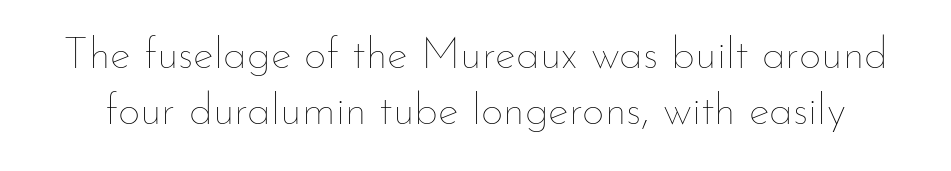
{"italic": "no", "bold": "no", "weight": "thin", "width": "normal", "stroke_contrast": "low", "x_height": "small", "monospaced": "no", "underline": "no", "line_spacing": "normal", "line_spacing_ratio": 1.28, "letter_spacing": "normal", "letter_spacing_em": 0.0, "glyph_px": 44}
